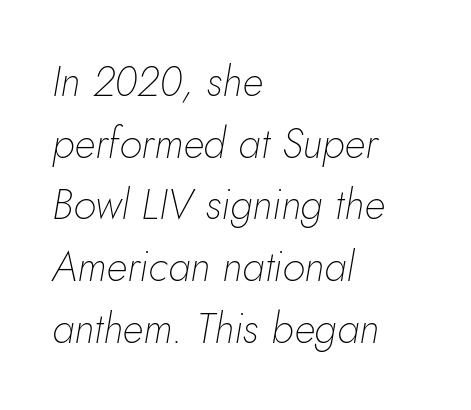
The image shows 42 px thin type, italic (leaning right); set left-aligned, normal line spacing (1.47x), normal letter spacing, not underlined; low stroke contrast and a small x-height.
